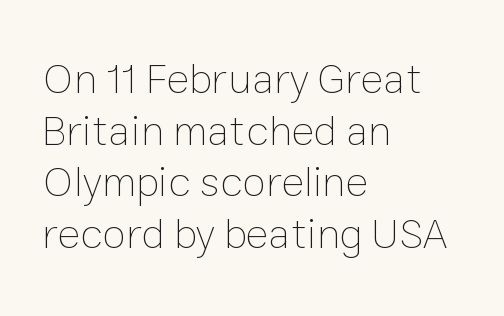
There is no visible air inserted between adjacent glyphs. Line starts are locked; line ends wander. Descenders hang freely into open space. The rendering uses natural spacing where letterforms have individual widths.
